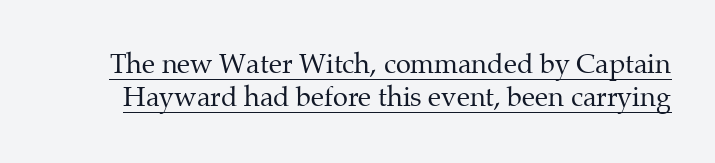
{"italic": "no", "bold": "no", "underline": "yes", "line_spacing_ratio": 1.23, "letter_spacing": "normal", "letter_spacing_em": 0.0, "glyph_px": 27}
